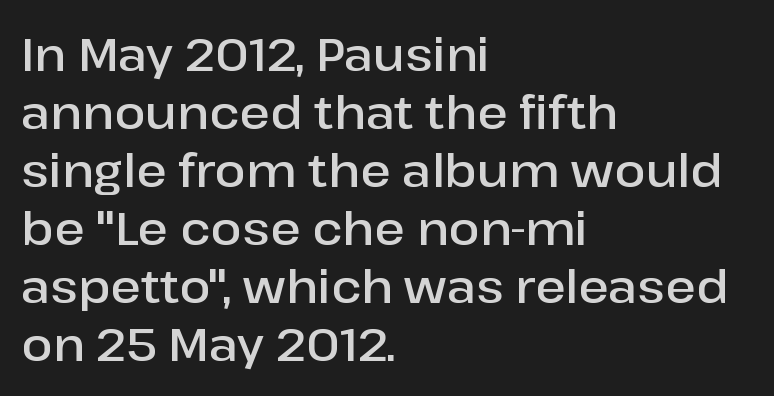
Q: Is the text bold? A: Semi-bold.
Q: Is the text italic (slanted)? A: No, it is upright.
Q: Is the typeface a serif or a sans-serif typeface? A: Sans-serif.
Q: Is the text underlined? A: No.
Q: How is the paragraph aligned? A: Left-aligned.
Q: Is the spacing between letters normal or unusually wide? A: Normal.
Q: Is the spacing between lines tight, normal or loose? A: Normal.
Q: Width (condensed, normal, or wide)? A: Normal.
Q: Stroke contrast? A: Low.
Q: x-height? A: Medium.
Q: Monospaced? A: No.
